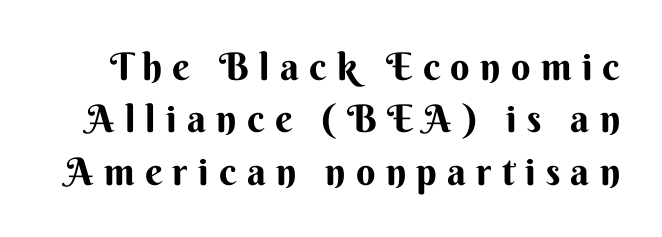
Q: Is the text bold? A: Yes.
Q: Is the text italic (slanted)? A: No, it is upright.
Q: Is the typeface a serif or a sans-serif typeface? A: Sans-serif.
Q: Is the text underlined? A: No.
Q: Is the spacing between letters normal or unusually wide? A: Unusually wide.
Q: Is the spacing between lines tight, normal or loose? A: Normal.
Q: Width (condensed, normal, or wide)? A: Normal.
Q: Stroke contrast? A: Medium.
Q: x-height? A: Small.
Q: Monospaced? A: No.
